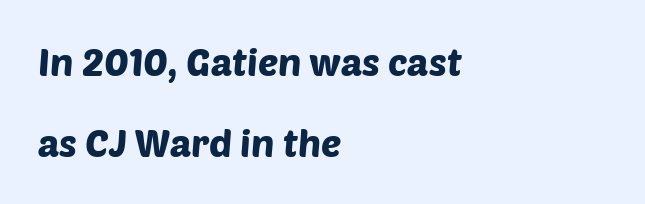
{"serif": "no", "width": "normal", "stroke_contrast": "low", "x_height": "large", "monospaced": "no", "underline": "no", "align": "left", "line_spacing": "loose", "line_spacing_ratio": 2.14, "letter_spacing": "normal", "letter_spacing_em": 0.0, "glyph_px": 38}
